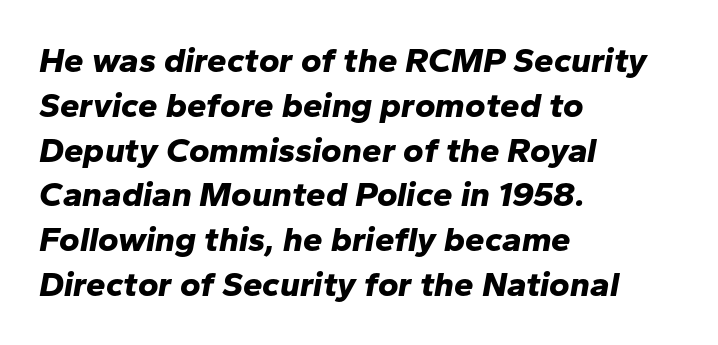
{"italic": "yes", "lean": "right", "slant_degrees": 10, "bold": "yes", "weight": "bold", "width": "normal", "stroke_contrast": "low", "x_height": "medium", "monospaced": "no", "underline": "no", "align": "left", "line_spacing": "normal", "line_spacing_ratio": 1.28, "letter_spacing": "normal", "letter_spacing_em": 0.0, "glyph_px": 35}
